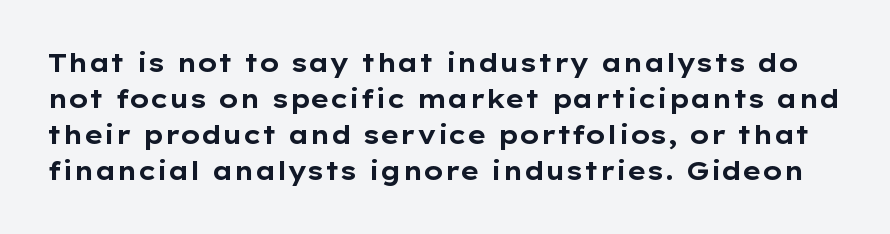
Q: Is the text bold? A: Yes.
Q: Is the text italic (slanted)? A: No, it is upright.
Q: Is the text underlined? A: No.
Q: Is the spacing between letters normal or unusually wide? A: Normal.
Q: Is the spacing between lines tight, normal or loose? A: Normal.
